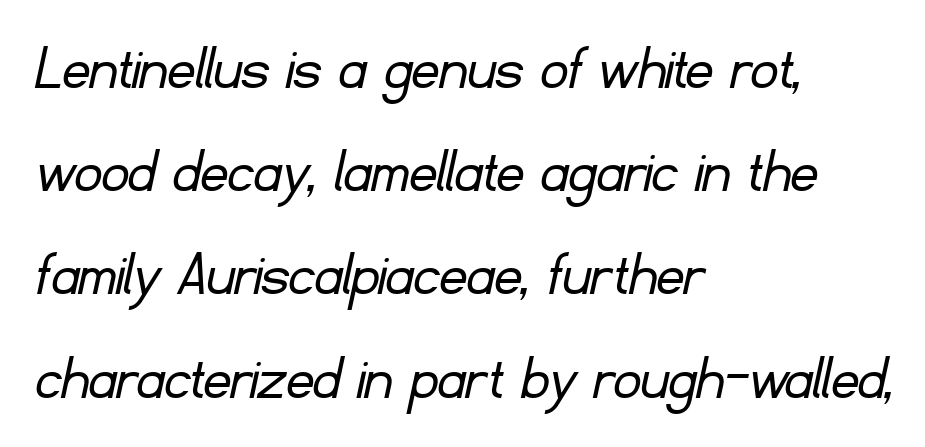
Q: Is the text bold? A: No.
Q: Is the typeface a serif or a sans-serif typeface? A: Sans-serif.
Q: Is the text underlined? A: No.
Q: How is the paragraph aligned? A: Left-aligned.
Q: Is the spacing between letters normal or unusually wide? A: Normal.
Q: Is the spacing between lines tight, normal or loose? A: Normal.
Q: Width (condensed, normal, or wide)? A: Normal.
Q: Stroke contrast? A: Low.
Q: x-height? A: Small.
Q: Monospaced? A: No.
